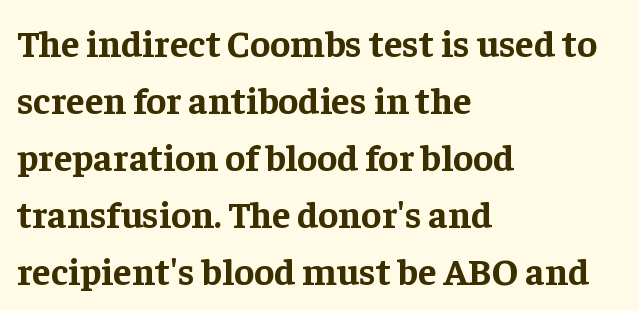
{"serif": "yes", "italic": "no", "bold": "yes", "weight": "bold", "width": "normal", "stroke_contrast": "low", "x_height": "medium", "monospaced": "no", "underline": "no", "align": "left", "line_spacing": "normal", "line_spacing_ratio": 1.5, "letter_spacing": "normal", "letter_spacing_em": 0.0, "glyph_px": 38}
